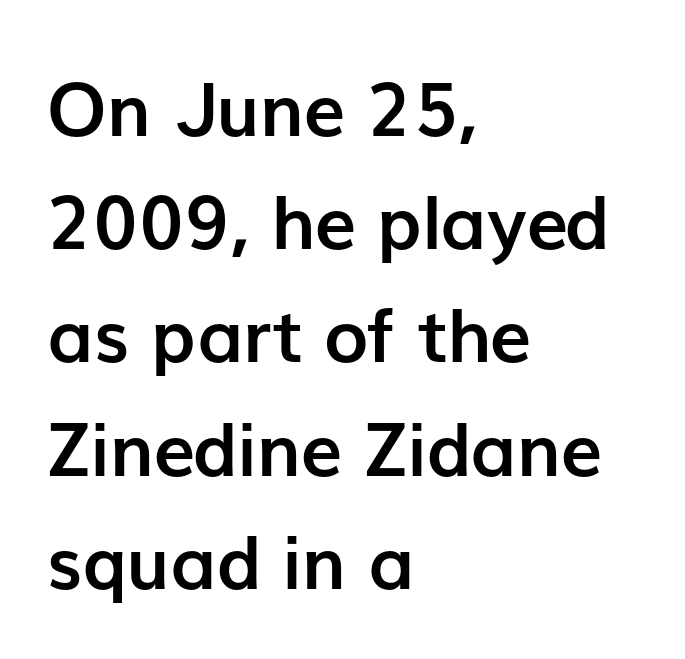
Q: Is the text bold? A: Yes.
Q: Is the text italic (slanted)? A: No, it is upright.
Q: Is the typeface a serif or a sans-serif typeface? A: Sans-serif.
Q: Is the text underlined? A: No.
Q: How is the paragraph aligned? A: Left-aligned.
Q: Is the spacing between letters normal or unusually wide? A: Normal.
Q: Is the spacing between lines tight, normal or loose? A: Normal.
Q: Width (condensed, normal, or wide)? A: Normal.
Q: Stroke contrast? A: Low.
Q: x-height? A: Medium.
Q: Monospaced? A: No.
